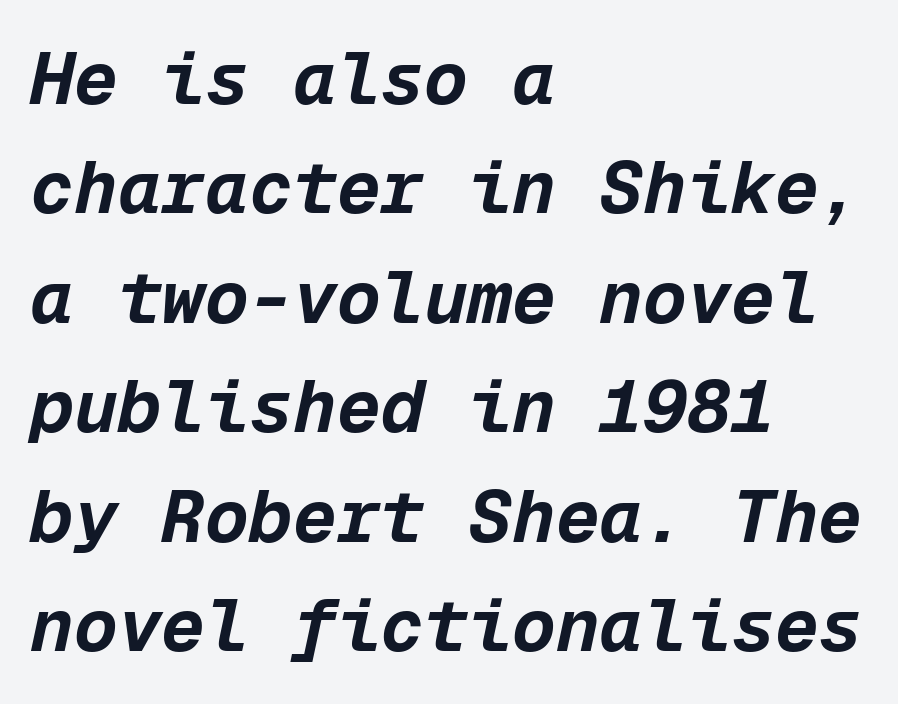
Q: Is the text bold? A: Yes.
Q: Is the text italic (slanted)? A: Yes, it leans right by about 12 degrees.
Q: Is the text underlined? A: No.
Q: How is the paragraph aligned? A: Left-aligned.
Q: Is the spacing between letters normal or unusually wide? A: Normal.
Q: Is the spacing between lines tight, normal or loose? A: Normal.
Q: Width (condensed, normal, or wide)? A: Normal.
Q: Stroke contrast? A: Low.
Q: x-height? A: Medium.
Q: Monospaced? A: Yes.
